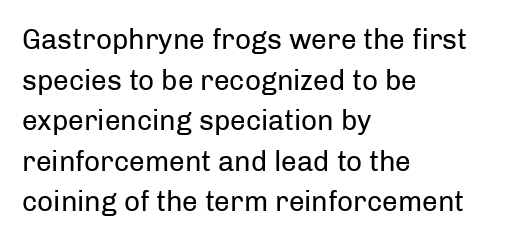
Q: Is the text bold? A: No.
Q: Is the text italic (slanted)? A: No, it is upright.
Q: Is the typeface a serif or a sans-serif typeface? A: Sans-serif.
Q: Is the text underlined? A: No.
Q: How is the paragraph aligned? A: Left-aligned.
Q: Is the spacing between letters normal or unusually wide? A: Normal.
Q: Is the spacing between lines tight, normal or loose? A: Normal.
Q: Width (condensed, normal, or wide)? A: Normal.
Q: Stroke contrast? A: Low.
Q: x-height? A: Medium.
Q: Monospaced? A: No.
